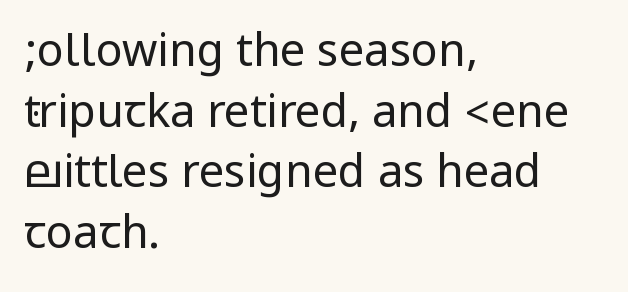
Q: Is the text bold? A: No.
Q: Is the text italic (slanted)? A: No, it is upright.
Q: Is the typeface a serif or a sans-serif typeface? A: Sans-serif.
Q: Is the text underlined? A: No.
Q: How is the paragraph aligned? A: Left-aligned.
Q: Is the spacing between letters normal or unusually wide? A: Normal.
Q: Is the spacing between lines tight, normal or loose? A: Normal.
Q: Width (condensed, normal, or wide)? A: Condensed.
Q: Stroke contrast? A: Low.
